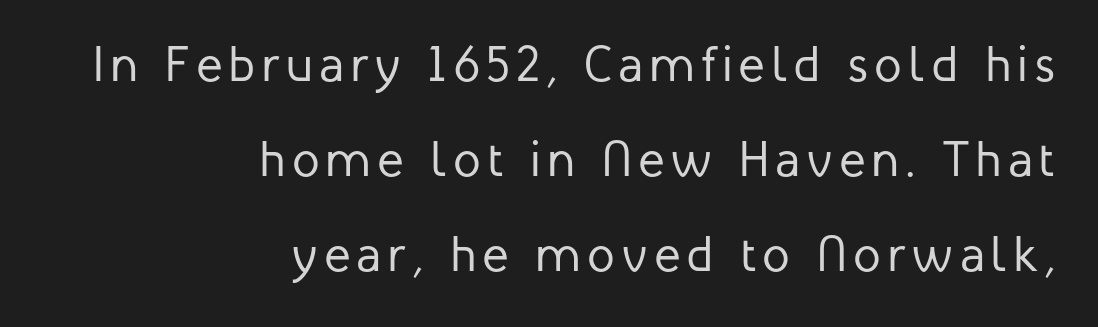
{"serif": "no", "italic": "no", "bold": "no", "weight": "regular", "width": "normal", "stroke_contrast": "low", "x_height": "medium", "monospaced": "no", "underline": "no", "align": "right", "line_spacing": "loose", "line_spacing_ratio": 1.9, "glyph_px": 50}
